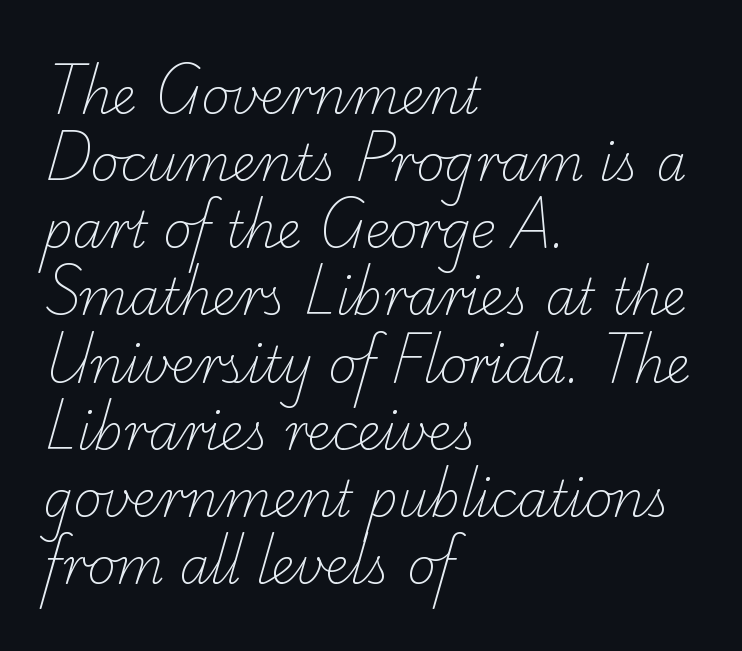
{"serif": "yes", "bold": "no", "weight": "light", "width": "normal", "stroke_contrast": "low", "x_height": "small", "monospaced": "no", "underline": "no", "align": "left", "line_spacing": "normal", "line_spacing_ratio": 1.37, "letter_spacing": "normal", "letter_spacing_em": 0.0, "glyph_px": 49}
